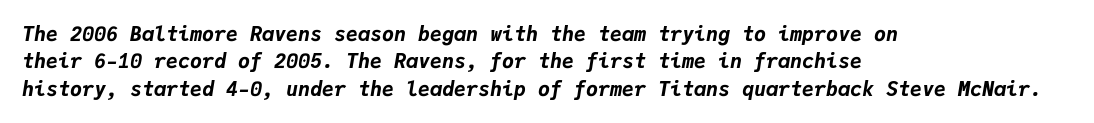
Q: Is the text bold? A: Yes.
Q: Is the text italic (slanted)? A: Yes, it leans right by about 9 degrees.
Q: Is the text underlined? A: No.
Q: How is the paragraph aligned? A: Left-aligned.
Q: Is the spacing between letters normal or unusually wide? A: Normal.
Q: Is the spacing between lines tight, normal or loose? A: Normal.
